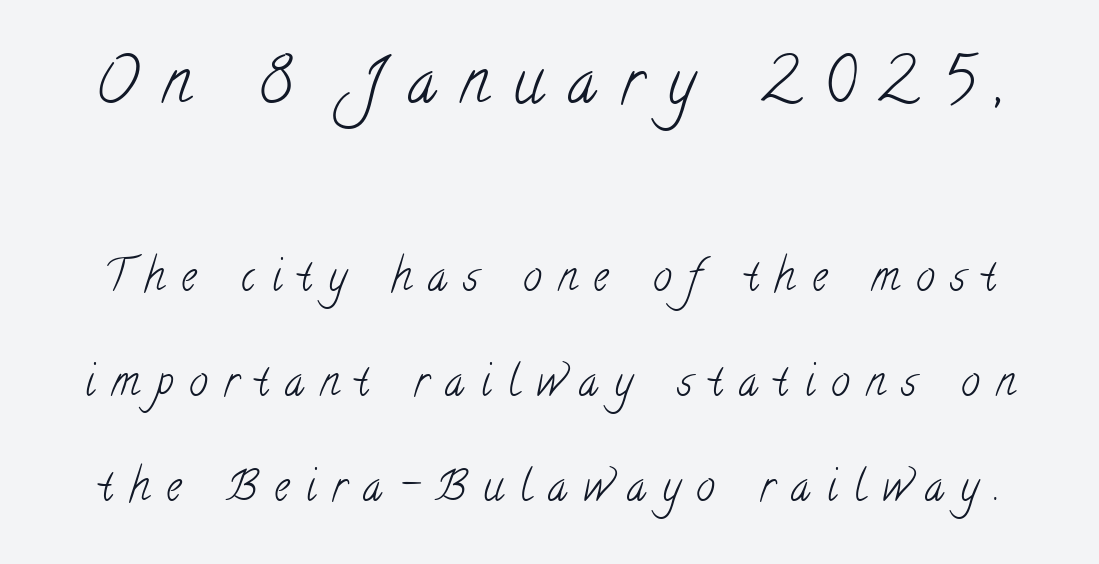
The image shows 63 px light, condensed serif type; set loose line spacing (2.5x), unusually wide letter spacing (+0.39 em), not underlined; the first (top) block is 1.5x larger; low stroke contrast and a small x-height.
